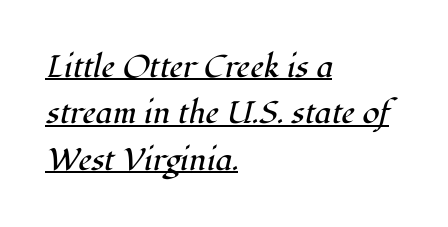
Q: Is the text bold? A: No.
Q: Is the text italic (slanted)? A: Yes, it leans right by about 12 degrees.
Q: Is the typeface a serif or a sans-serif typeface? A: Serif.
Q: Is the text underlined? A: Yes.
Q: How is the paragraph aligned? A: Left-aligned.
Q: Is the spacing between letters normal or unusually wide? A: Normal.
Q: Is the spacing between lines tight, normal or loose? A: Normal.
Q: Width (condensed, normal, or wide)? A: Normal.
Q: Stroke contrast? A: High.
Q: x-height? A: Medium.
Q: Monospaced? A: No.
